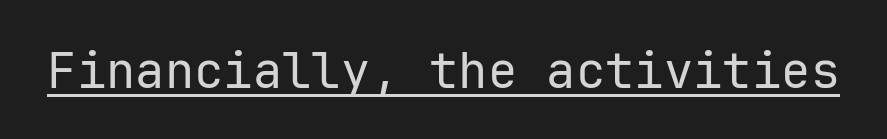
The image shows 49 px regular-weight sans-serif type, upright; set normal letter spacing, underlined; low stroke contrast and a medium x-height.
